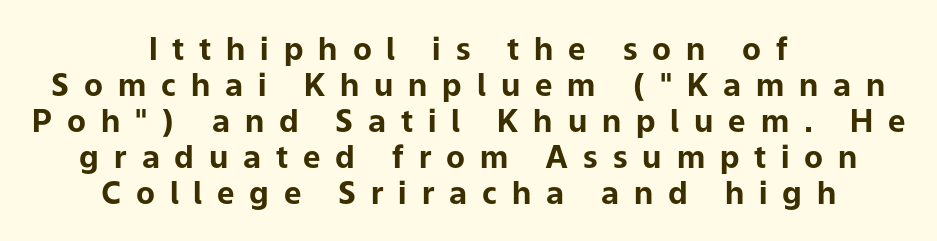
The image shows 31 px bold sans-serif type, upright; set centered, line spacing 1.16x, unusually wide letter spacing (+0.48 em), not underlined; low stroke contrast and a medium x-height.
